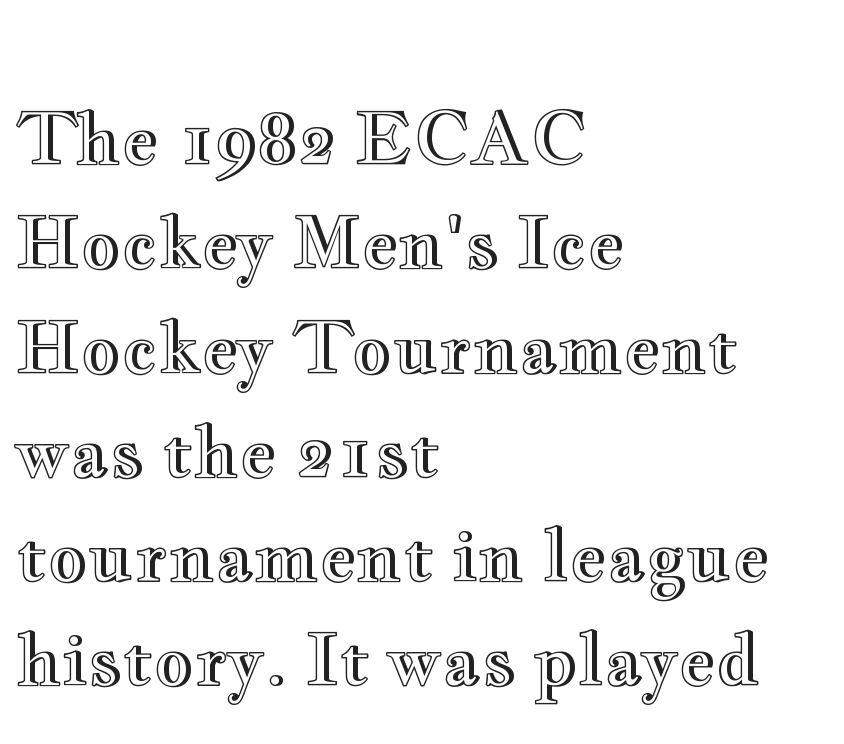
The image shows 70 px wide type, upright; set left-aligned, normal line spacing (1.49x), normal letter spacing, not underlined; a small x-height.
